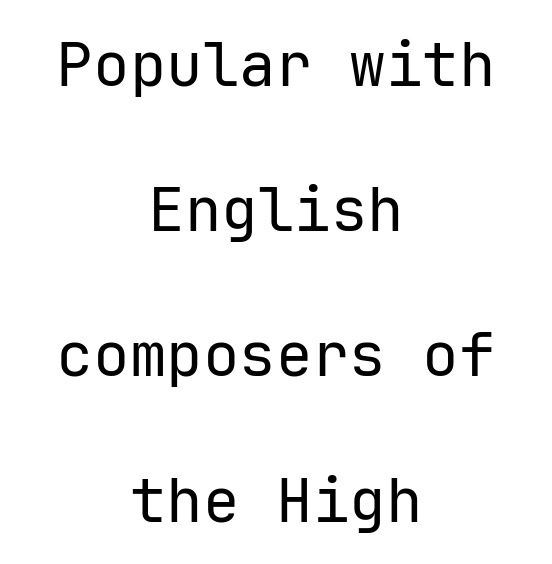
The image shows 61 px regular-weight sans-serif type, upright, monospaced; set centered, loose line spacing (2.38x), normal letter spacing, not underlined; low stroke contrast and a medium x-height.
